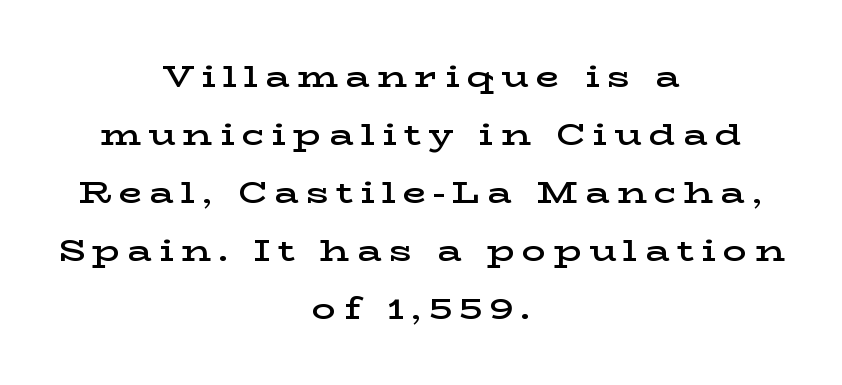
The image shows 30 px semibold, wide serif type, upright; set centered, loose line spacing (1.93x), unusually wide letter spacing (+0.24 em), not underlined; low stroke contrast and a medium x-height.
